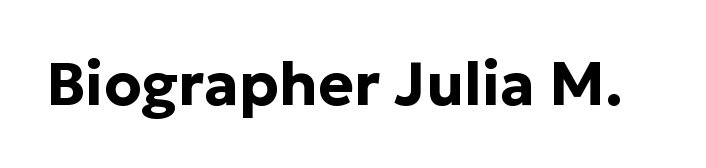
The image shows 60 px bold sans-serif type, upright; set normal letter spacing, not underlined; low stroke contrast and a medium x-height.
